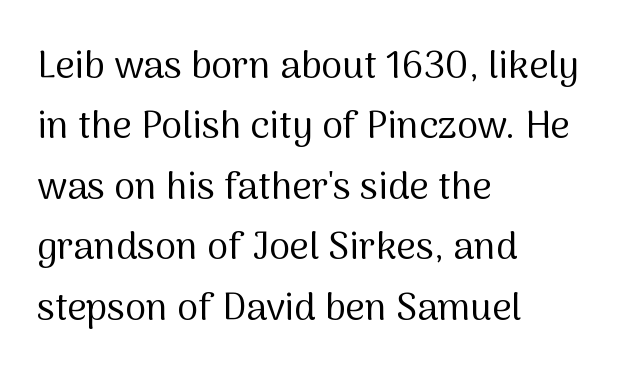
{"serif": "no", "italic": "no", "bold": "no", "weight": "regular", "width": "normal", "stroke_contrast": "medium", "x_height": "medium", "monospaced": "no", "underline": "no", "align": "left", "line_spacing": "normal", "line_spacing_ratio": 1.59, "letter_spacing": "normal", "letter_spacing_em": 0.0, "glyph_px": 38}
